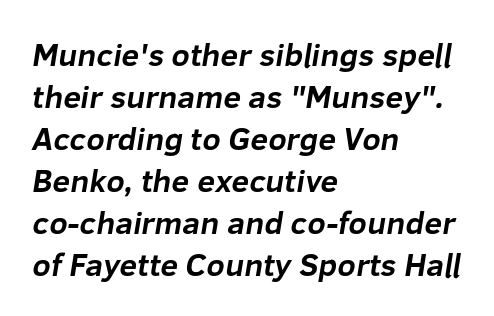
Q: Is the text bold? A: Yes.
Q: Is the typeface a serif or a sans-serif typeface? A: Sans-serif.
Q: Is the text underlined? A: No.
Q: How is the paragraph aligned? A: Left-aligned.
Q: Is the spacing between letters normal or unusually wide? A: Normal.
Q: Is the spacing between lines tight, normal or loose? A: Normal.
Q: Width (condensed, normal, or wide)? A: Normal.
Q: Stroke contrast? A: Low.
Q: x-height? A: Medium.
Q: Monospaced? A: No.
